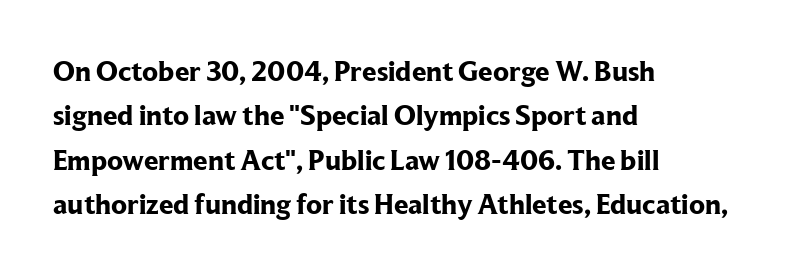
Varying glyph widths throughout — classic text-font behaviour. Stroke thickness is high; the sample reads as a true bold. Caption: multi-line text, flush left, ragged right. I'd call this a serif setting — the letters wear small feet. Letter spacing: default. The passage shown is not underscored anywhere.
